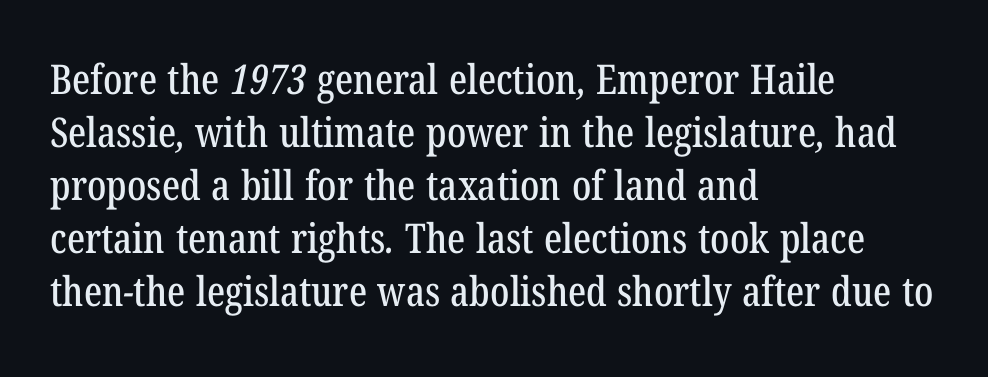
Q: Is the typeface a serif or a sans-serif typeface? A: Serif.
Q: Is the text underlined? A: No.
Q: How is the paragraph aligned? A: Left-aligned.
Q: Is the spacing between letters normal or unusually wide? A: Normal.
Q: Is the spacing between lines tight, normal or loose? A: Normal.
Q: Width (condensed, normal, or wide)? A: Condensed.
Q: Stroke contrast? A: Low.
Q: x-height? A: Medium.
Q: Monospaced? A: No.
